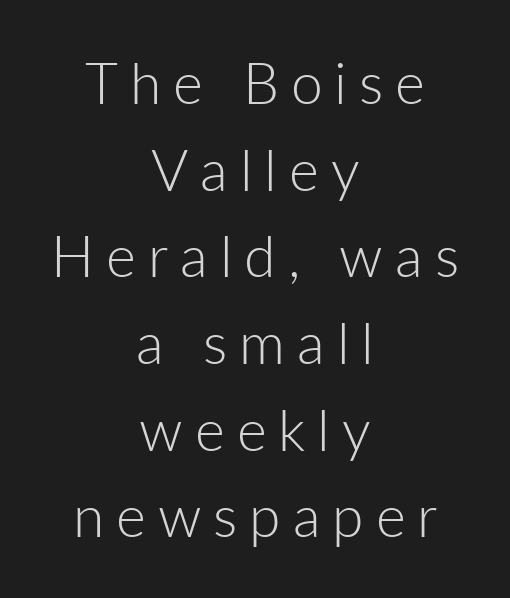
{"serif": "no", "italic": "no", "bold": "no", "weight": "light", "width": "normal", "stroke_contrast": "low", "x_height": "medium", "monospaced": "no", "underline": "no", "align": "center", "line_spacing": "normal", "line_spacing_ratio": 1.52, "letter_spacing": "wide", "letter_spacing_em": 0.21, "glyph_px": 57}
